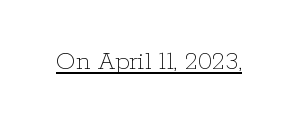
The weight would be labelled regular, book, light, or lighter still. The string is rendered with underlining switched on. The rendering uses natural spacing where letterforms have individual widths. There is no visible air inserted between adjacent glyphs. The lettering holds an erect, upright posture throughout.
